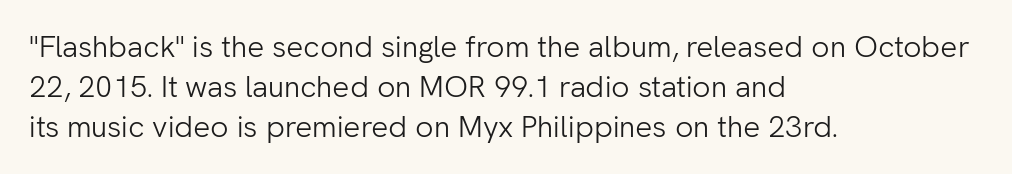
Q: Is the text bold? A: No.
Q: Is the text italic (slanted)? A: No, it is upright.
Q: Is the typeface a serif or a sans-serif typeface? A: Sans-serif.
Q: Is the text underlined? A: No.
Q: How is the paragraph aligned? A: Left-aligned.
Q: Is the spacing between letters normal or unusually wide? A: Normal.
Q: Is the spacing between lines tight, normal or loose? A: Normal.
Q: Width (condensed, normal, or wide)? A: Normal.
Q: Stroke contrast? A: Low.
Q: x-height? A: Medium.
Q: Monospaced? A: No.
